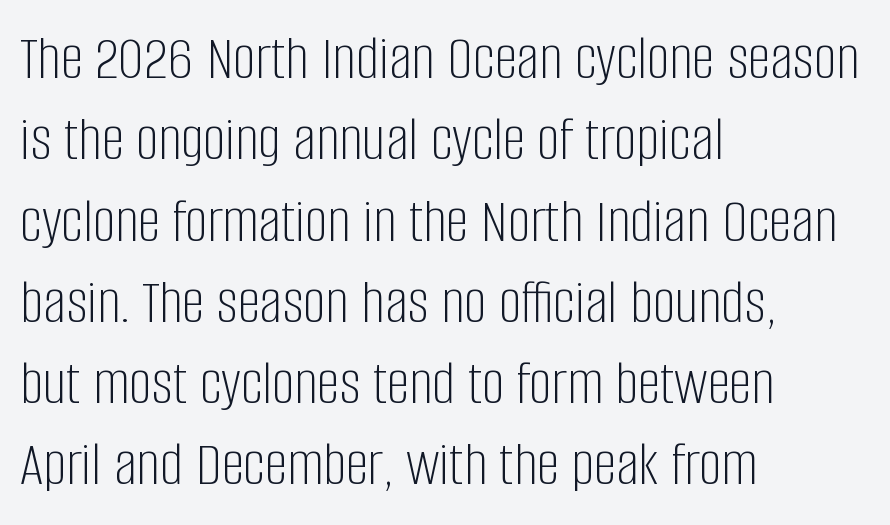
The image shows 64 px light, condensed sans-serif type, upright; set left-aligned, normal line spacing (1.27x), normal letter spacing, not underlined; low stroke contrast and a large x-height.
